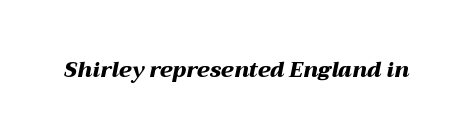
Q: Is the text bold? A: Yes.
Q: Is the text italic (slanted)? A: Yes, it leans right by about 12 degrees.
Q: Is the text underlined? A: No.
Q: Is the spacing between letters normal or unusually wide? A: Normal.
